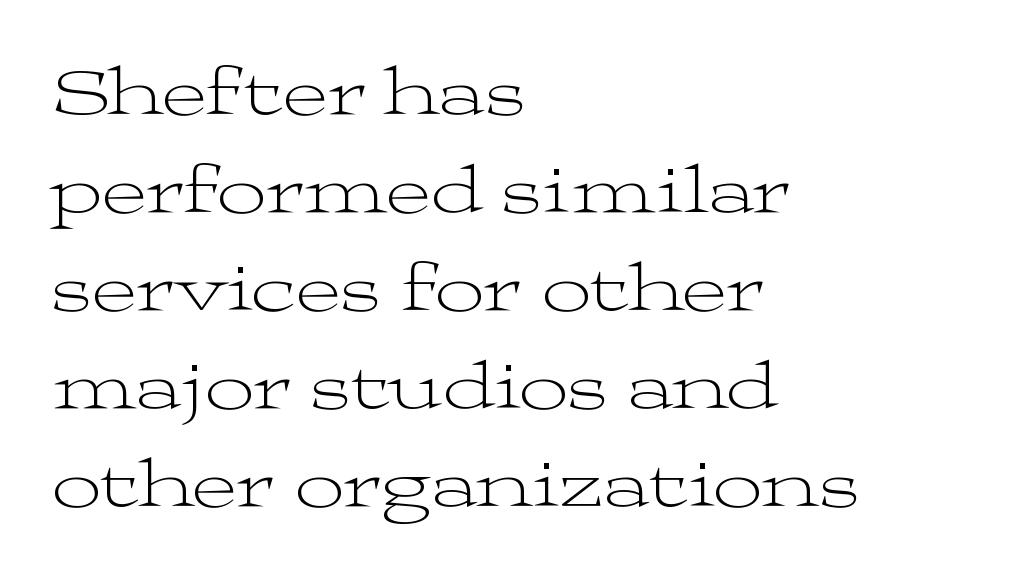
Q: Is the text bold? A: No.
Q: Is the text italic (slanted)? A: No, it is upright.
Q: Is the typeface a serif or a sans-serif typeface? A: Serif.
Q: Is the text underlined? A: No.
Q: How is the paragraph aligned? A: Left-aligned.
Q: Is the spacing between letters normal or unusually wide? A: Normal.
Q: Is the spacing between lines tight, normal or loose? A: Normal.
Q: Width (condensed, normal, or wide)? A: Wide.
Q: Stroke contrast? A: Medium.
Q: x-height? A: Medium.
Q: Monospaced? A: No.
